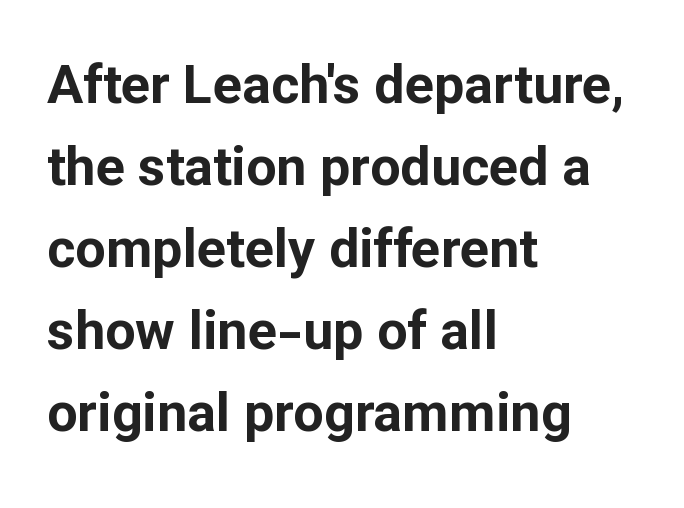
{"serif": "no", "italic": "no", "bold": "yes", "weight": "bold", "width": "normal", "stroke_contrast": "low", "x_height": "medium", "monospaced": "no", "underline": "no", "align": "left", "line_spacing": "normal", "line_spacing_ratio": 1.52, "letter_spacing": "normal", "letter_spacing_em": 0.0, "glyph_px": 54}
